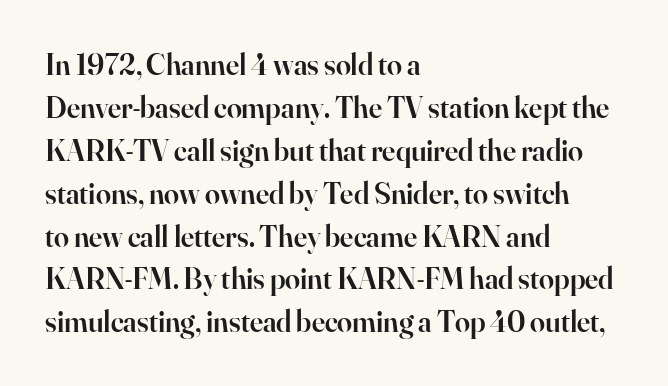
Q: Is the text bold? A: Semi-bold.
Q: Is the text italic (slanted)? A: No, it is upright.
Q: Is the typeface a serif or a sans-serif typeface? A: Serif.
Q: Is the text underlined? A: No.
Q: How is the paragraph aligned? A: Left-aligned.
Q: Is the spacing between letters normal or unusually wide? A: Normal.
Q: Is the spacing between lines tight, normal or loose? A: Normal.
Q: Width (condensed, normal, or wide)? A: Normal.
Q: Stroke contrast? A: High.
Q: x-height? A: Small.
Q: Monospaced? A: No.
